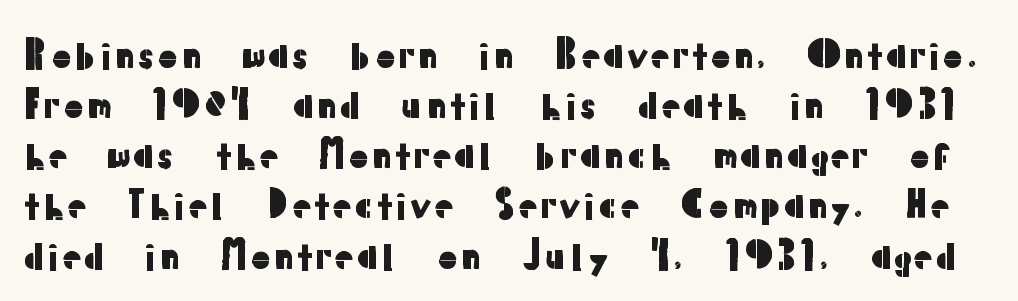
The image shows 38 px sans-serif type, upright; set normal line spacing (1.32x), normal letter spacing, not underlined; low stroke contrast and a medium x-height.
